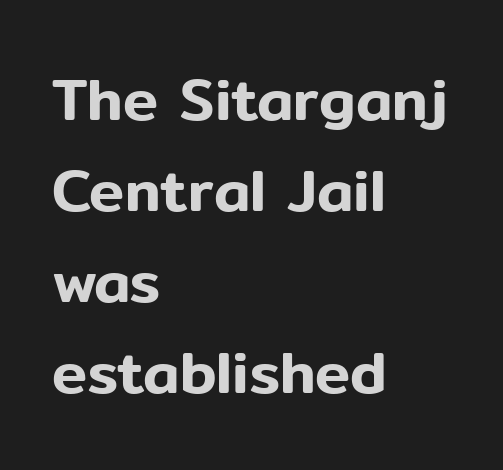
{"serif": "no", "italic": "no", "width": "normal", "stroke_contrast": "low", "x_height": "medium", "monospaced": "no", "underline": "no", "align": "left", "line_spacing": "normal", "line_spacing_ratio": 1.54, "letter_spacing": "normal", "letter_spacing_em": 0.0, "glyph_px": 59}
